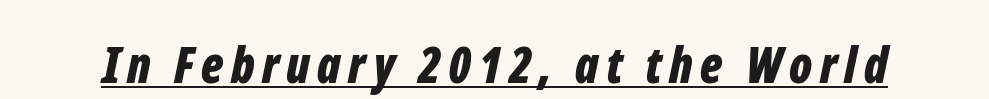
Slanted lettering throughout. What decoration does the sample have? An underline. Each glyph is drawn with heavy, bold strokes. Each letter keeps its own natural width here, so spacing adapts to shape.
